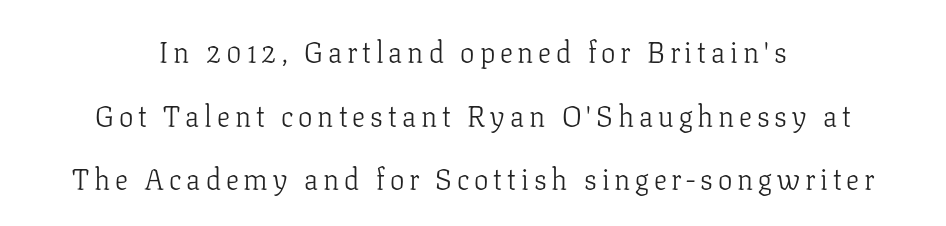
Airy leading. Layout note: lines centered. Each letter's strokes conclude with small projecting serifs. The space beneath each line is pristine and unruled. The characters are drawn with everyday or finer stroke widths. You could not count columns in this text — the font is proportionally spaced.
